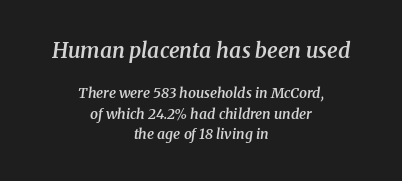
The type is set solid horizontally, with unmodified tracking. These lines were composed using italics. Visually the block forms a symmetrical silhouette, jagged on both flanks. These words are printed semibold, heavier than regular yet not bold. This sample keeps an unexceptional amount of space between lines. Words float on clear page, feet unadorned.
